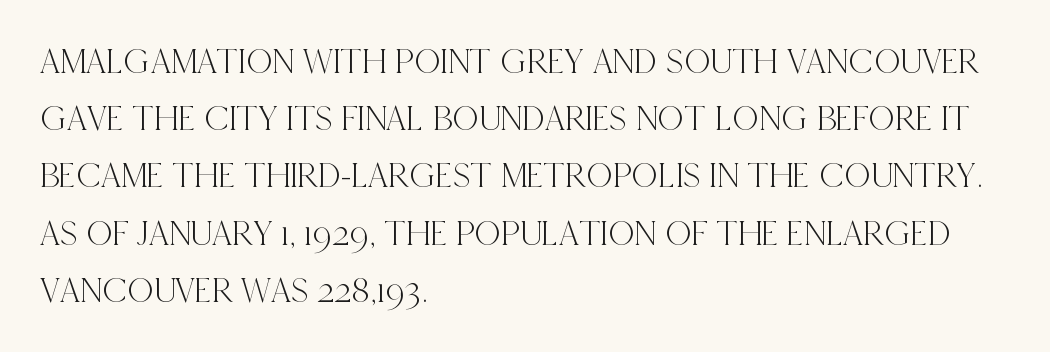
The image shows 36 px condensed serif type, upright; set left-aligned, normal line spacing (1.59x), normal letter spacing, not underlined; a large x-height.
